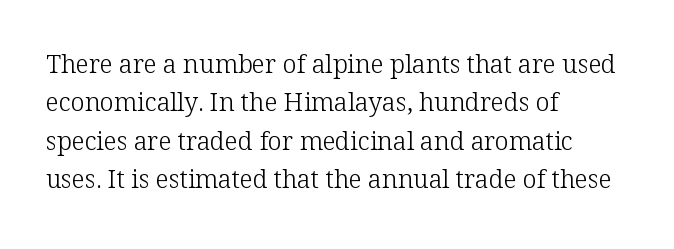
{"italic": "no", "bold": "no", "underline": "no", "align": "left", "line_spacing": "normal", "line_spacing_ratio": 1.54, "letter_spacing": "normal", "letter_spacing_em": 0.0, "glyph_px": 25}
